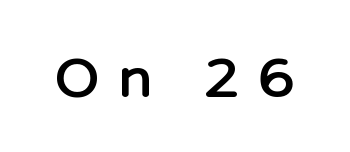
The image shows 68 px sans-serif type, upright; set unusually wide letter spacing (+0.28 em), not underlined; low stroke contrast and a medium x-height.
